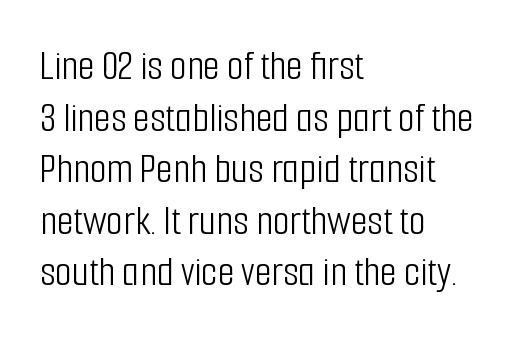
The image shows 43 px light, condensed sans-serif type, upright; set left-aligned, line spacing 1.2x, normal letter spacing, not underlined; low stroke contrast and a medium x-height.
